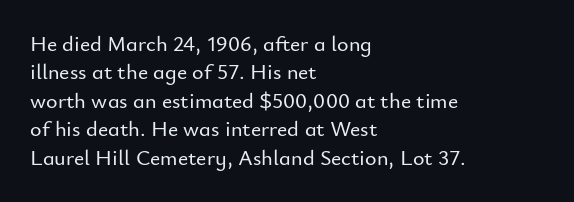
Q: Is the text italic (slanted)? A: No, it is upright.
Q: Is the text underlined? A: No.
Q: How is the paragraph aligned? A: Left-aligned.
Q: Is the spacing between letters normal or unusually wide? A: Normal.
Q: Is the spacing between lines tight, normal or loose? A: Normal.
